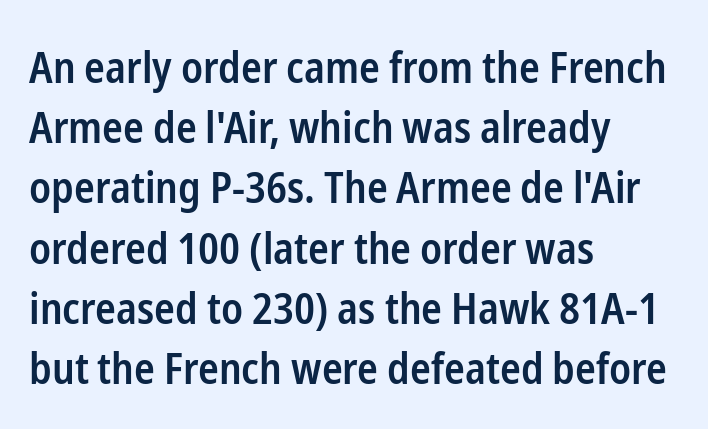
The image shows 43 px semibold, condensed sans-serif type, upright; set left-aligned, normal line spacing (1.4x), normal letter spacing, not underlined; low stroke contrast and a medium x-height.
